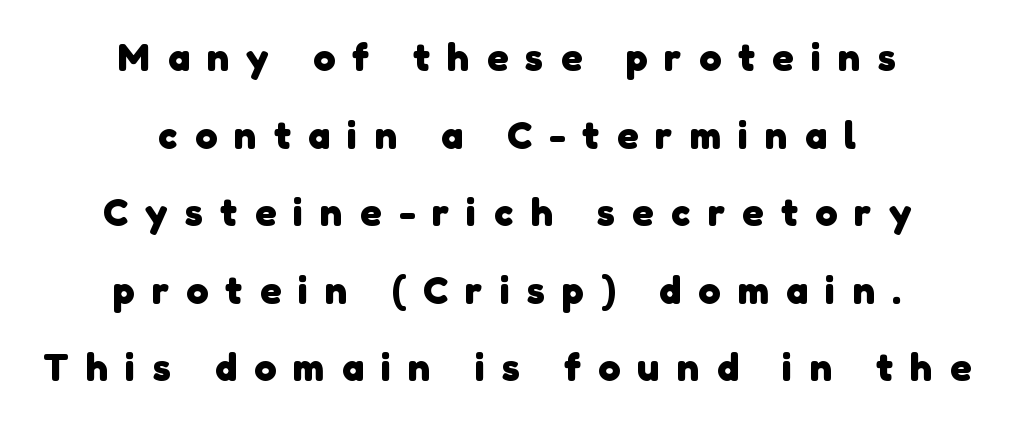
{"serif": "no", "bold": "yes", "weight": "heavy", "width": "normal", "stroke_contrast": "low", "x_height": "medium", "monospaced": "no", "underline": "no", "align": "center", "line_spacing": "loose", "line_spacing_ratio": 1.99, "letter_spacing": "wide", "letter_spacing_em": 0.45, "glyph_px": 39}
